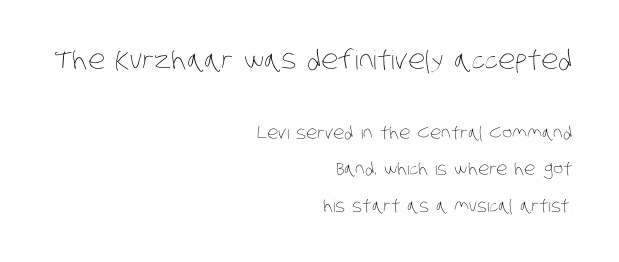
The image shows 26 px text type; set right-aligned, loose line spacing (2.15x), normal letter spacing, not underlined; the first (top) block is 1.53x larger.
